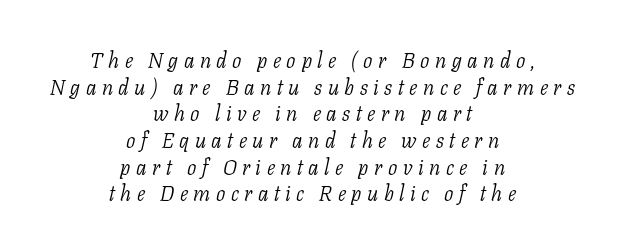
The image shows 21 px text type, italic (leaning right); set centered, normal line spacing (1.27x), unusually wide letter spacing (+0.26 em), not underlined.
